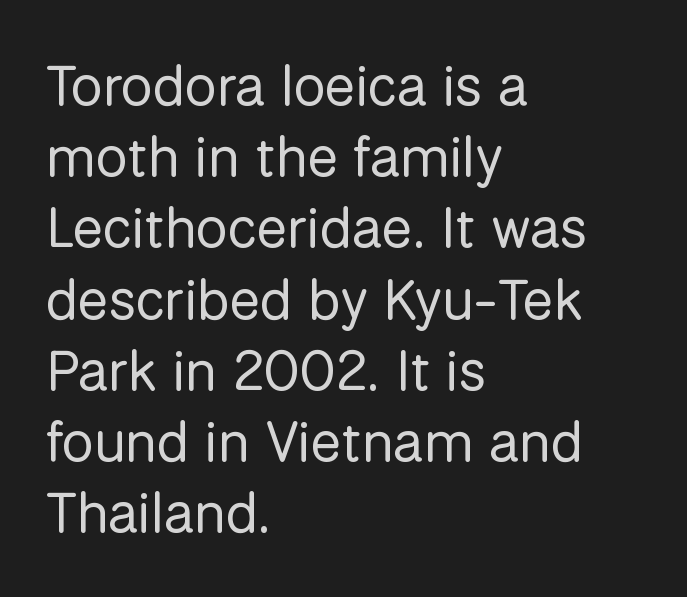
Q: Is the text bold? A: No.
Q: Is the text italic (slanted)? A: No, it is upright.
Q: Is the typeface a serif or a sans-serif typeface? A: Sans-serif.
Q: Is the text underlined? A: No.
Q: How is the paragraph aligned? A: Left-aligned.
Q: Is the spacing between letters normal or unusually wide? A: Normal.
Q: Is the spacing between lines tight, normal or loose? A: Normal.
Q: Width (condensed, normal, or wide)? A: Normal.
Q: Stroke contrast? A: Low.
Q: x-height? A: Medium.
Q: Monospaced? A: No.
